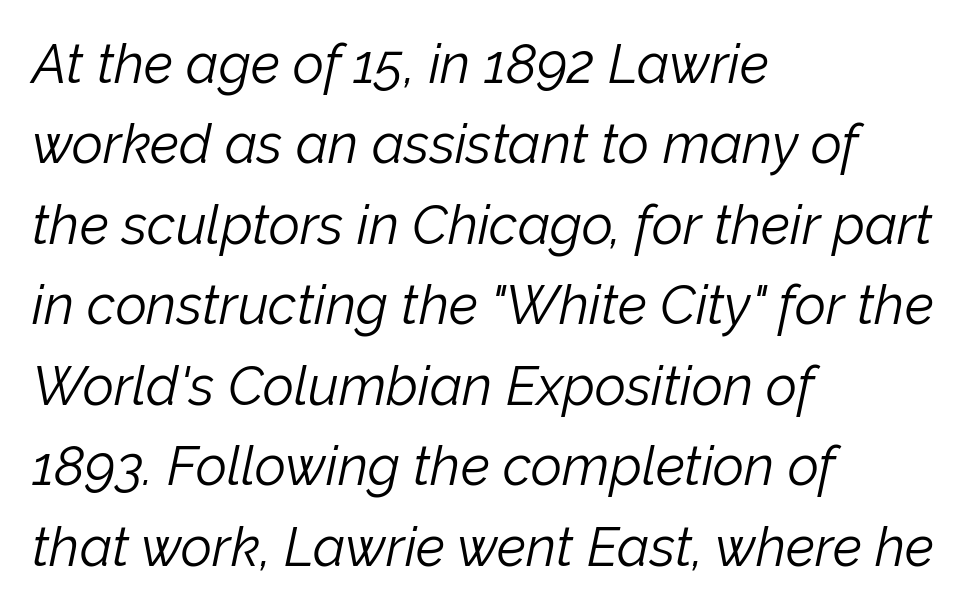
Q: Is the text bold? A: No.
Q: Is the text italic (slanted)? A: Yes, it leans right by about 12 degrees.
Q: Is the text underlined? A: No.
Q: How is the paragraph aligned? A: Left-aligned.
Q: Is the spacing between letters normal or unusually wide? A: Normal.
Q: Is the spacing between lines tight, normal or loose? A: Normal.
Q: Width (condensed, normal, or wide)? A: Normal.
Q: Stroke contrast? A: Low.
Q: x-height? A: Medium.
Q: Monospaced? A: No.
